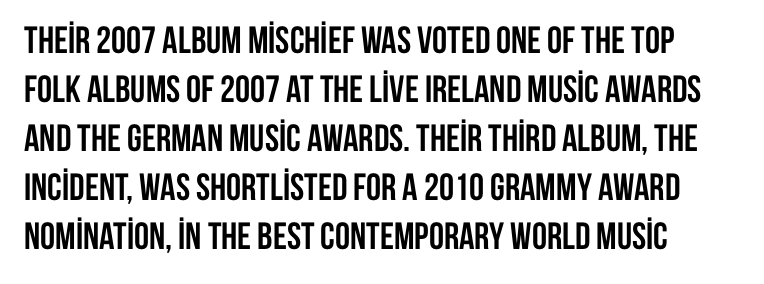
This rendering leaves character spacing at its baseline value. Short and long lines alike share a common starting point at left. Words float on clear page, feet unadorned. Summary of vertical rhythm: regular, with standard interline spacing. I'd call this a sans setting — the letters go barefoot.
